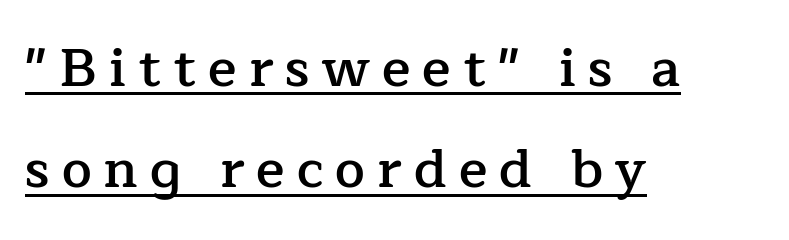
{"serif": "yes", "italic": "no", "bold": "semi", "weight": "semibold", "width": "normal", "stroke_contrast": "low", "x_height": "medium", "monospaced": "no", "underline": "yes", "align": "left", "line_spacing": "loose", "line_spacing_ratio": 1.91, "letter_spacing": "wide", "letter_spacing_em": 0.23, "glyph_px": 53}
